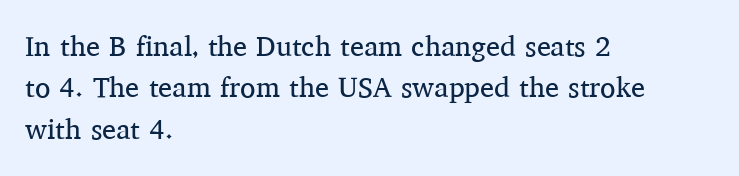
The image shows 28 px regular-weight serif type, upright; set left-aligned, normal line spacing (1.48x), normal letter spacing, not underlined; medium stroke contrast and a medium x-height.
